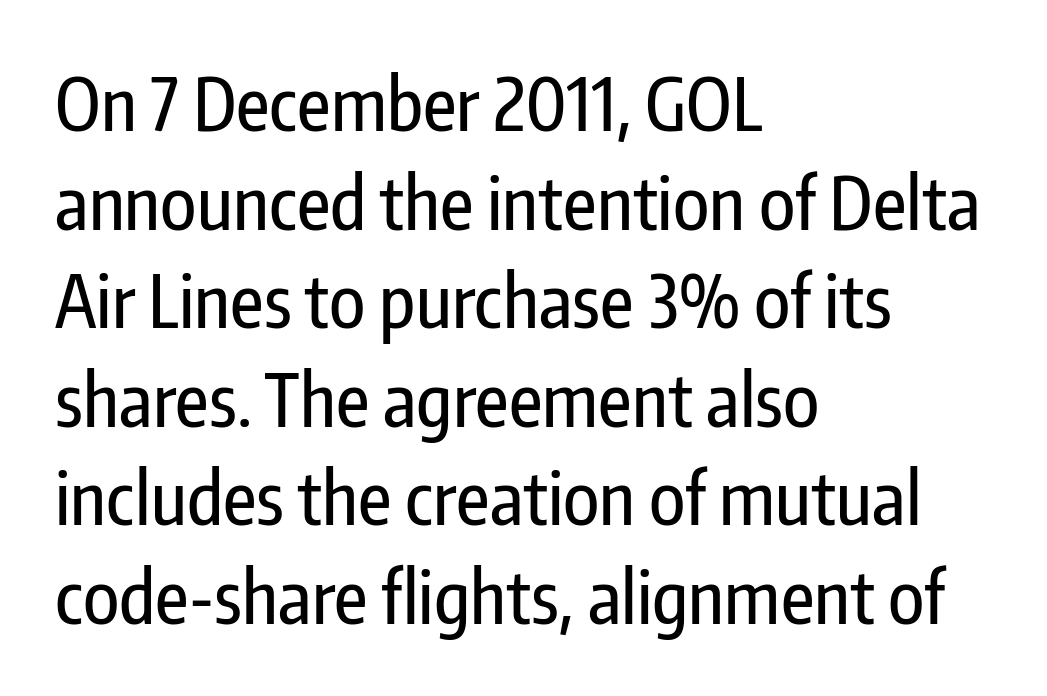
Q: Is the text italic (slanted)? A: No, it is upright.
Q: Is the typeface a serif or a sans-serif typeface? A: Sans-serif.
Q: Is the text underlined? A: No.
Q: How is the paragraph aligned? A: Left-aligned.
Q: Is the spacing between letters normal or unusually wide? A: Normal.
Q: Is the spacing between lines tight, normal or loose? A: Normal.
Q: Width (condensed, normal, or wide)? A: Condensed.
Q: Stroke contrast? A: Low.
Q: x-height? A: Medium.
Q: Monospaced? A: No.
